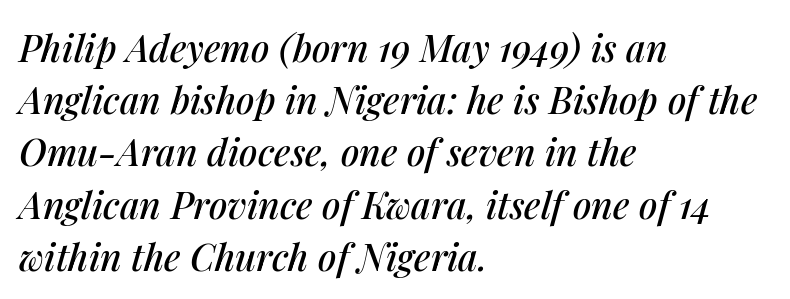
Regular leading. A typesetter would call this proportional, since set widths differ per character. The specimen reads as italic at a glance. Each row of text sits above clean, open space. Look at the tracking — it's just the regular setting, nothing added. Line beginnings align vertically; line endings do not.
